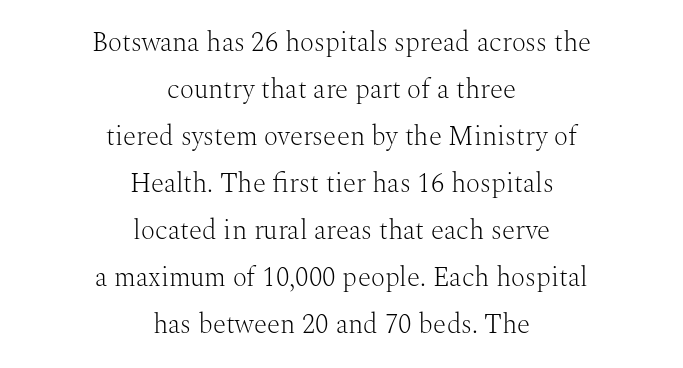
Q: Is the text bold? A: No.
Q: Is the text italic (slanted)? A: No, it is upright.
Q: Is the text underlined? A: No.
Q: How is the paragraph aligned? A: Centered.
Q: Is the spacing between letters normal or unusually wide? A: Normal.
